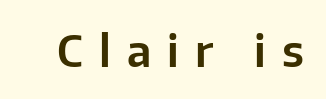
The image shows 43 px sans-serif type, upright; set unusually wide letter spacing (+0.37 em), not underlined; low stroke contrast and a medium x-height.
